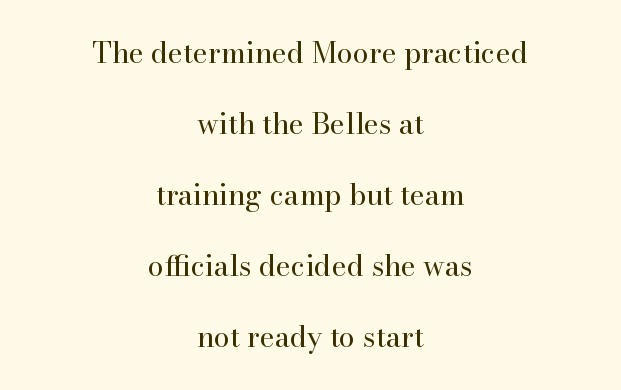
The image shows 29 px regular-weight serif type, upright; set centered, loose line spacing (2.45x), normal letter spacing, not underlined; high stroke contrast and a small x-height.
